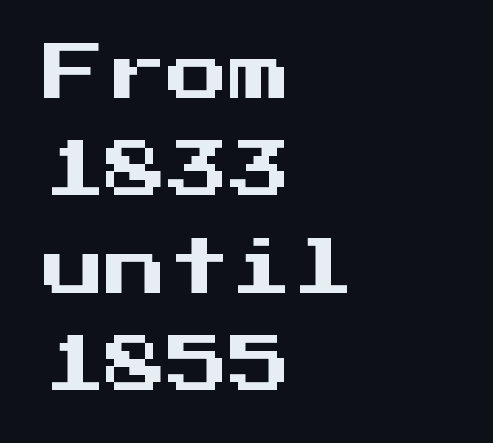
Honestly, the letter spacing is just normal — you wouldn't notice it. Posture: upright roman. The passage shown is not underscored anywhere. Every character here occupies the same horizontal width, giving the sample a typewriter-like rhythm.
